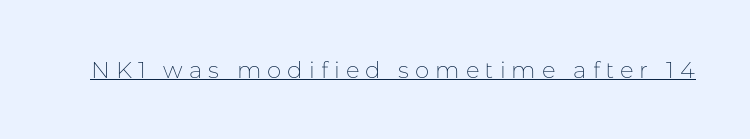
Q: Is the text bold? A: No.
Q: Is the text italic (slanted)? A: No, it is upright.
Q: Is the text underlined? A: Yes.
Q: Is the spacing between letters normal or unusually wide? A: Unusually wide.
